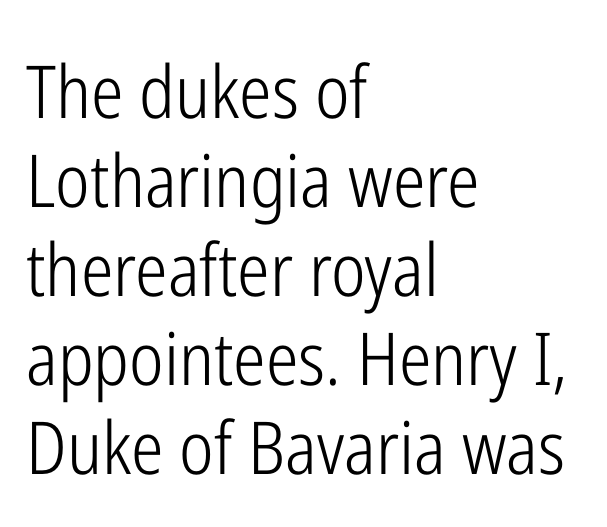
{"serif": "no", "italic": "no", "bold": "no", "weight": "light", "width": "condensed", "stroke_contrast": "low", "x_height": "medium", "monospaced": "no", "underline": "no", "align": "left", "line_spacing_ratio": 1.22, "letter_spacing": "normal", "letter_spacing_em": 0.0, "glyph_px": 73}
